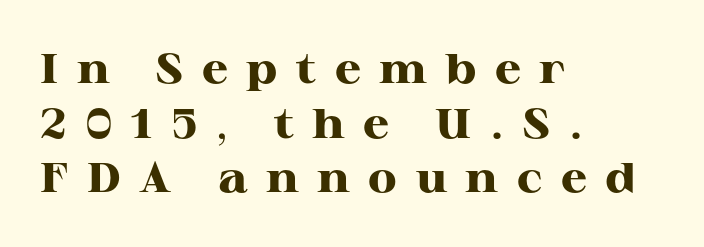
Q: Is the text bold? A: Yes.
Q: Is the text italic (slanted)? A: No, it is upright.
Q: Is the typeface a serif or a sans-serif typeface? A: Serif.
Q: Is the text underlined? A: No.
Q: How is the paragraph aligned? A: Left-aligned.
Q: Is the spacing between letters normal or unusually wide? A: Unusually wide.
Q: Is the spacing between lines tight, normal or loose? A: Normal.
Q: Width (condensed, normal, or wide)? A: Wide.
Q: Stroke contrast? A: High.
Q: x-height? A: Medium.
Q: Monospaced? A: No.
